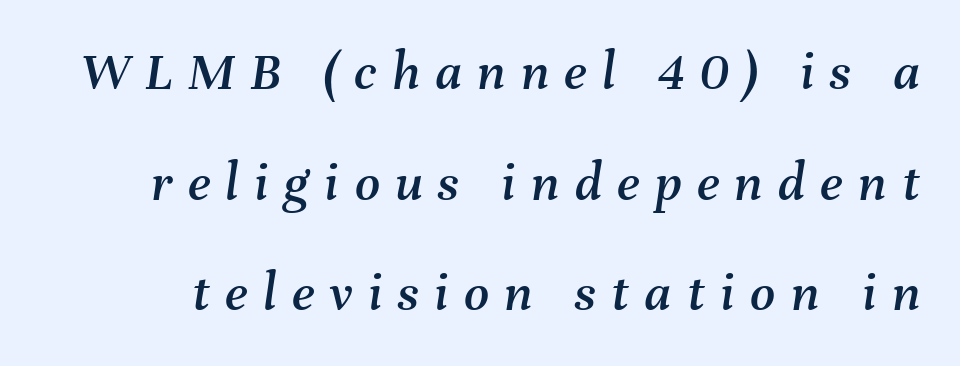
When letters slant like this, we call the style italic. Each row of text sits above clean, open space. The tracking reads as deliberately expanded to a designer's eye. This sample has the flowing, uneven cadence of proportional lettering. One glance says open: line gaps are wider than usual.
